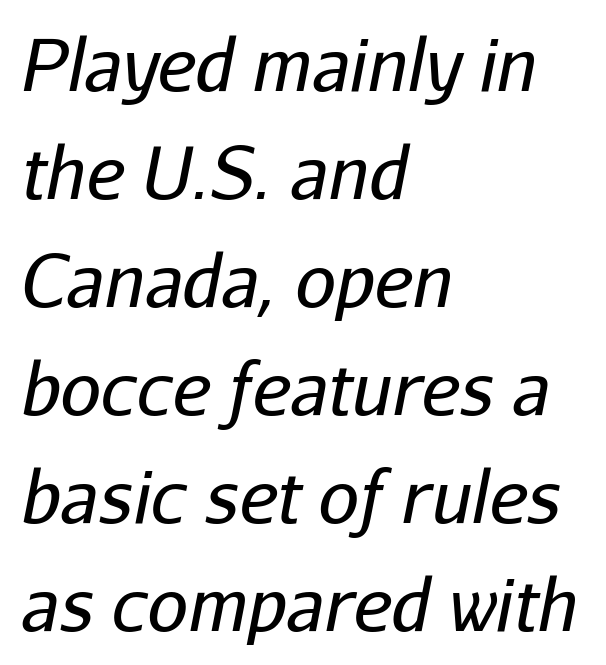
{"italic": "yes", "lean": "right", "slant_degrees": 11, "bold": "no", "weight": "regular", "width": "normal", "stroke_contrast": "low", "x_height": "medium", "monospaced": "no", "underline": "no", "align": "left", "line_spacing": "normal", "line_spacing_ratio": 1.5, "letter_spacing": "normal", "letter_spacing_em": 0.0, "glyph_px": 72}
